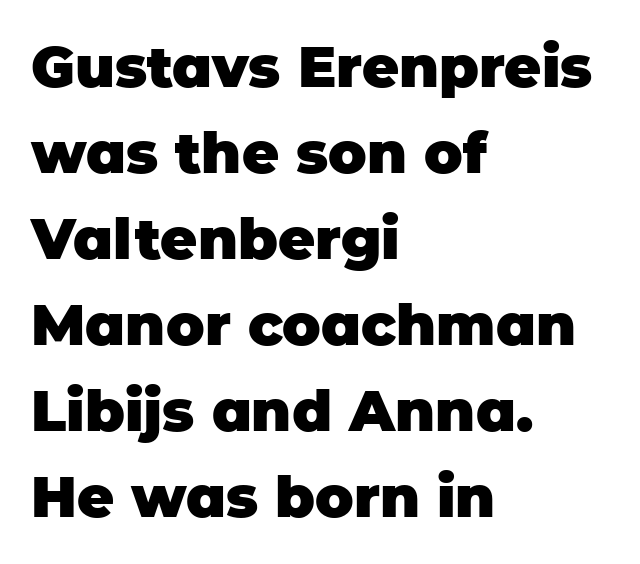
Note the varied advance widths — an 'i' is clearly narrower than an 'm'. Where is the straight margin? On the left. Vertical strokes here are truly vertical. A typesetter would call this zero additional tracking. Decoration check: the copy has no underline.
